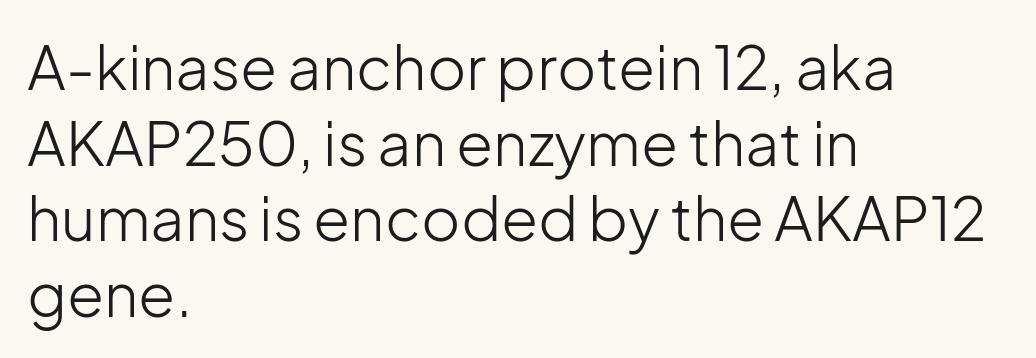
Q: Is the text bold? A: No.
Q: Is the text italic (slanted)? A: No, it is upright.
Q: Is the typeface a serif or a sans-serif typeface? A: Sans-serif.
Q: Is the text underlined? A: No.
Q: How is the paragraph aligned? A: Left-aligned.
Q: Is the spacing between letters normal or unusually wide? A: Normal.
Q: Is the spacing between lines tight, normal or loose? A: Normal.
Q: Width (condensed, normal, or wide)? A: Normal.
Q: Stroke contrast? A: Low.
Q: x-height? A: Medium.
Q: Monospaced? A: No.
